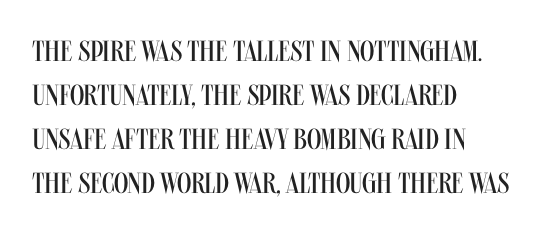
Q: Is the text bold? A: No.
Q: Is the text italic (slanted)? A: No, it is upright.
Q: Is the typeface a serif or a sans-serif typeface? A: Sans-serif.
Q: Is the text underlined? A: No.
Q: How is the paragraph aligned? A: Left-aligned.
Q: Is the spacing between letters normal or unusually wide? A: Normal.
Q: Is the spacing between lines tight, normal or loose? A: Normal.
Q: Width (condensed, normal, or wide)? A: Condensed.
Q: Stroke contrast? A: Medium.
Q: x-height? A: Large.
Q: Monospaced? A: No.
